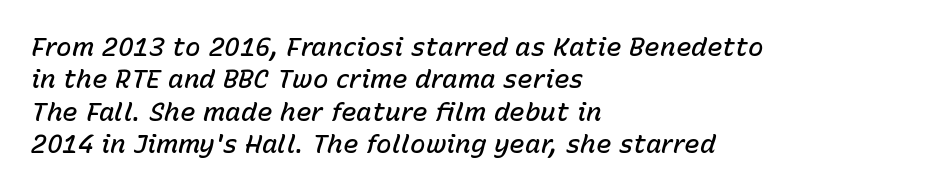
Q: Is the text bold? A: Semi-bold.
Q: Is the text italic (slanted)? A: Yes, it leans right by about 15 degrees.
Q: Is the text underlined? A: No.
Q: How is the paragraph aligned? A: Left-aligned.
Q: Is the spacing between letters normal or unusually wide? A: Normal.
Q: Is the spacing between lines tight, normal or loose? A: Normal.
